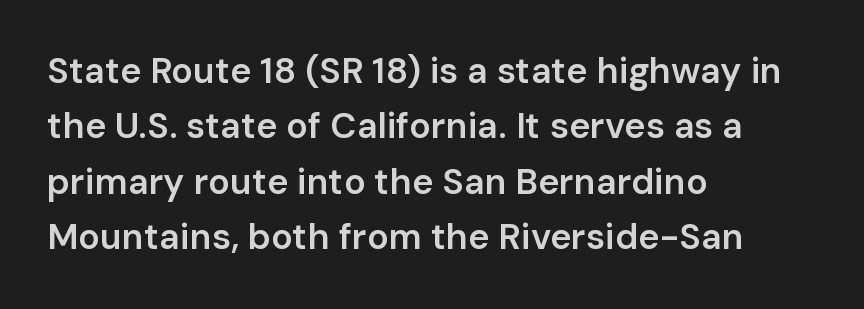
The image shows 36 px semibold sans-serif type, upright; set left-aligned, normal line spacing (1.54x), normal letter spacing, not underlined; low stroke contrast and a medium x-height.
